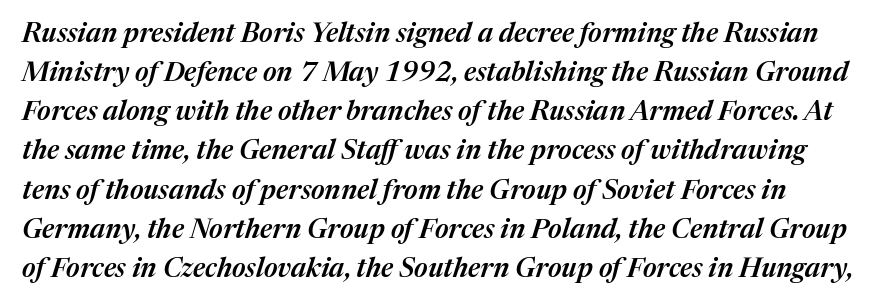
Type without underlining. As a designer I'd log this as weight 600, semibold. Reading down the column, the eye jumps a familiar distance to each next line. These lines were composed using italics. Does extra space separate the letters? No, they use regular spacing.
